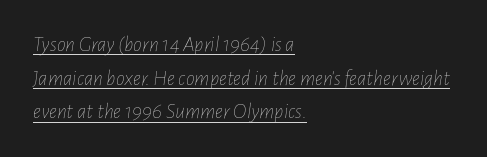
The strokes are not fattened; the text isn't bold. Students, observe the line beneath the letters — that is underlining. You could call the tracking neutral — neither tight nor loose. Line spacing here is normal. The lines are quadded left. The face used here has a pronounced slope to its letters.
